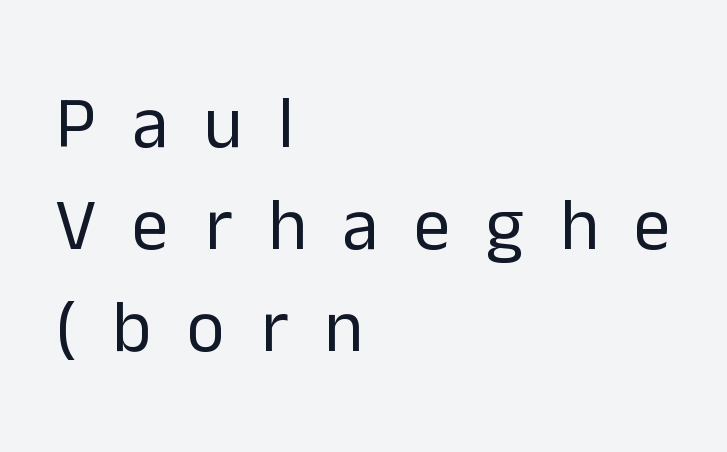
Q: Is the text bold? A: No.
Q: Is the text italic (slanted)? A: No, it is upright.
Q: Is the typeface a serif or a sans-serif typeface? A: Sans-serif.
Q: Is the text underlined? A: No.
Q: How is the paragraph aligned? A: Left-aligned.
Q: Is the spacing between letters normal or unusually wide? A: Unusually wide.
Q: Is the spacing between lines tight, normal or loose? A: Normal.
Q: Width (condensed, normal, or wide)? A: Normal.
Q: Stroke contrast? A: Low.
Q: x-height? A: Medium.
Q: Monospaced? A: No.
